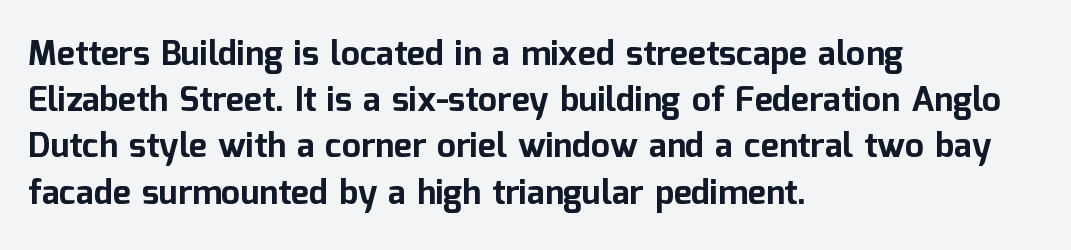
The image shows 34 px bold sans-serif type, upright; set left-aligned, normal line spacing (1.36x), normal letter spacing, not underlined; low stroke contrast and a medium x-height.
